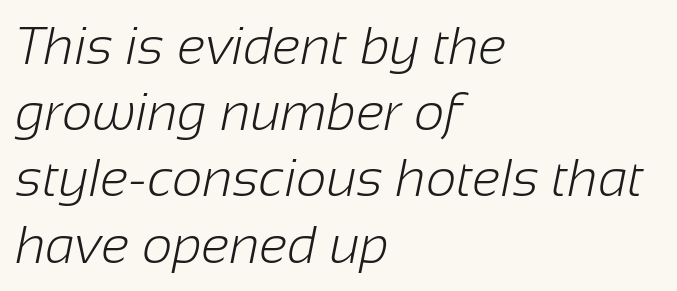
The image shows 53 px light sans-serif type; set left-aligned, normal line spacing (1.25x), normal letter spacing, not underlined; low stroke contrast and a medium x-height.
